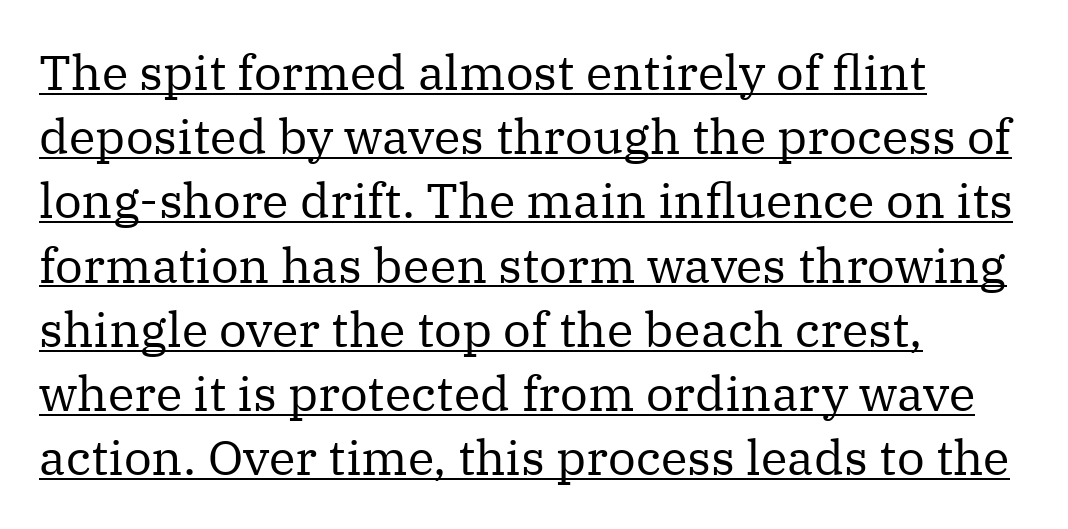
The image shows 49 px regular-weight serif type, upright; set left-aligned, normal line spacing (1.31x), normal letter spacing, underlined; medium stroke contrast and a medium x-height.
